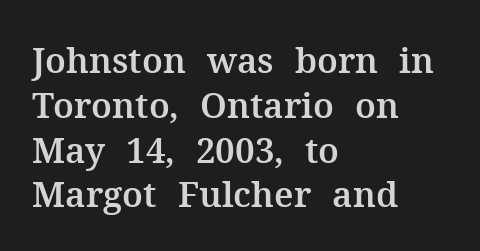
Normally led — the rows are evenly, conventionally spaced. Leftover space on each line is placed entirely after the last word. Look at the bottom of the vertical strokes: they flare into serifs here. The space beneath each line is pristine and unruled. Looks like regular typesetting: each glyph gets only the width it needs.
